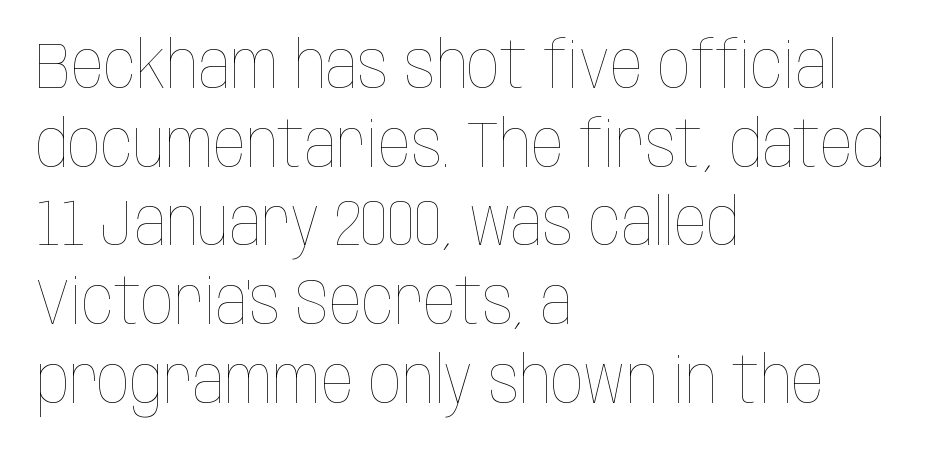
{"italic": "no", "bold": "no", "weight": "thin", "width": "condensed", "stroke_contrast": "low", "x_height": "large", "monospaced": "no", "underline": "no", "align": "left", "line_spacing_ratio": 1.21, "letter_spacing": "normal", "letter_spacing_em": 0.0, "glyph_px": 65}
